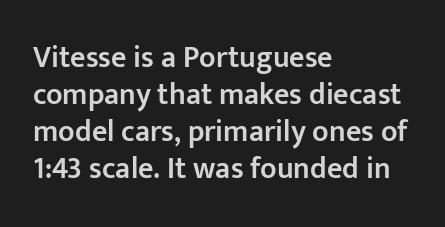
{"serif": "no", "italic": "no", "bold": "semi", "weight": "semibold", "width": "normal", "stroke_contrast": "low", "x_height": "medium", "monospaced": "no", "underline": "no", "align": "left", "line_spacing_ratio": 1.23, "letter_spacing": "normal", "letter_spacing_em": 0.0, "glyph_px": 30}
